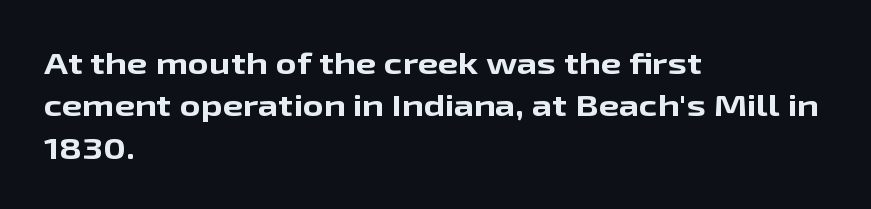
{"serif": "no", "italic": "no", "bold": "yes", "weight": "bold", "width": "wide", "stroke_contrast": "low", "x_height": "medium", "monospaced": "no", "underline": "no", "align": "left", "line_spacing": "normal", "line_spacing_ratio": 1.46, "letter_spacing": "normal", "letter_spacing_em": 0.0, "glyph_px": 29}
